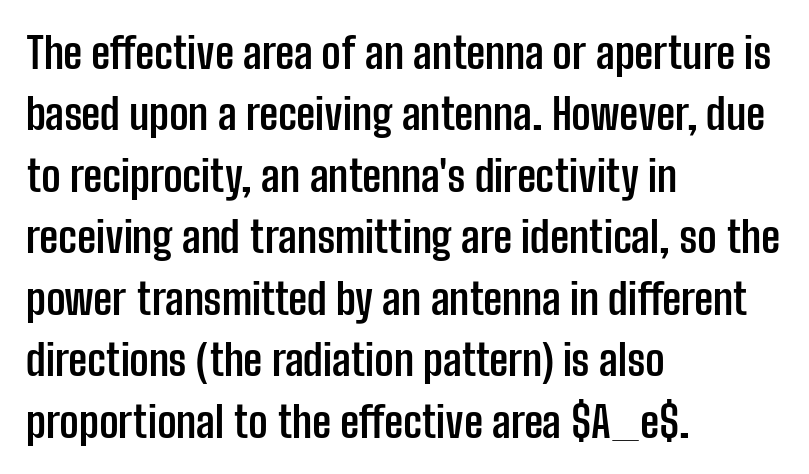
Q: Is the text bold? A: Yes.
Q: Is the text italic (slanted)? A: No, it is upright.
Q: Is the typeface a serif or a sans-serif typeface? A: Sans-serif.
Q: Is the text underlined? A: No.
Q: How is the paragraph aligned? A: Left-aligned.
Q: Is the spacing between letters normal or unusually wide? A: Normal.
Q: Is the spacing between lines tight, normal or loose? A: Normal.
Q: Width (condensed, normal, or wide)? A: Condensed.
Q: Stroke contrast? A: Low.
Q: x-height? A: Medium.
Q: Monospaced? A: No.
